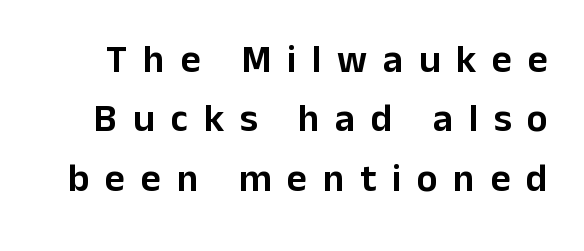
{"serif": "no", "italic": "no", "width": "normal", "stroke_contrast": "low", "x_height": "medium", "monospaced": "no", "underline": "no", "line_spacing": "normal", "line_spacing_ratio": 1.52, "letter_spacing": "wide", "letter_spacing_em": 0.4, "glyph_px": 39}
